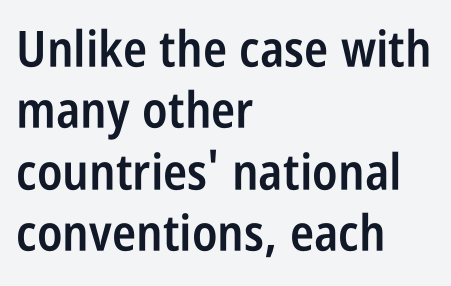
If you drew a ruler down the left edge, every line would touch it. The type is set solid horizontally, with unmodified tracking. Nobody drew a line under any word here. You can tell from the bare stems that sans-serif type was used.
